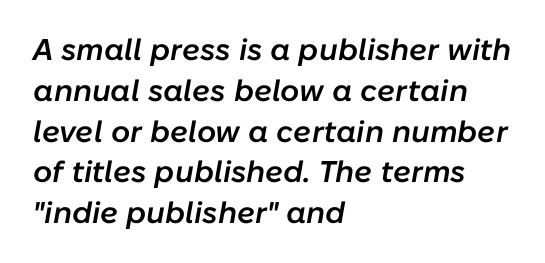
Q: Is the text bold? A: Semi-bold.
Q: Is the text italic (slanted)? A: Yes, it leans right by about 10 degrees.
Q: Is the text underlined? A: No.
Q: How is the paragraph aligned? A: Left-aligned.
Q: Is the spacing between letters normal or unusually wide? A: Normal.
Q: Is the spacing between lines tight, normal or loose? A: Normal.
Q: Width (condensed, normal, or wide)? A: Normal.
Q: Stroke contrast? A: Low.
Q: x-height? A: Medium.
Q: Monospaced? A: No.
